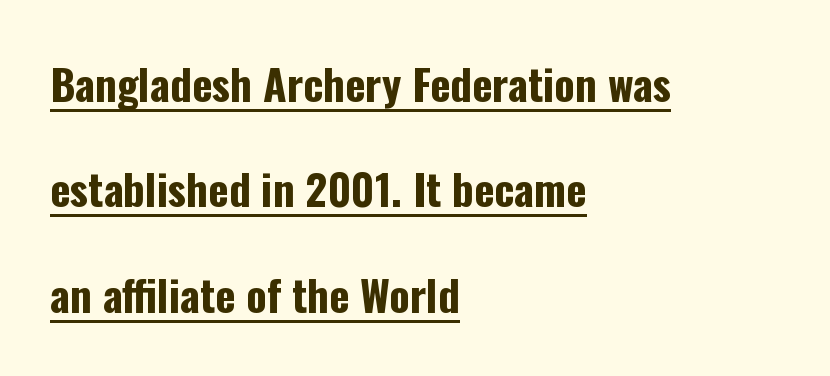
The image shows 43 px bold, condensed sans-serif type, upright; set left-aligned, loose line spacing (2.45x), normal letter spacing, underlined; low stroke contrast and a medium x-height.
